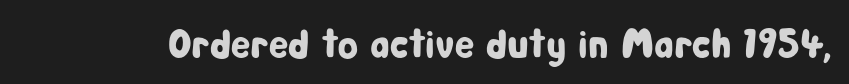
The rendering shows plain stroke endings on the letterforms — a sans-serif design. Anything drawn beneath the words? Only blank space. The tracking reads as untouched default to a designer's eye. It's the straight-up-and-down kind of type. These lines are rendered in a variable-pitch font.
